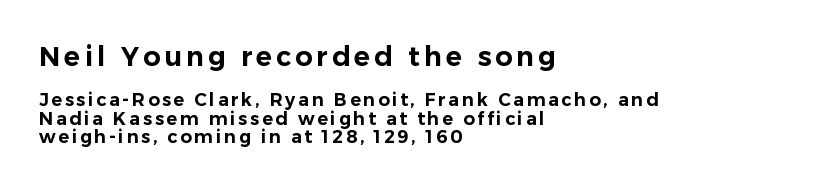
The image shows 27 px text type, upright; set left-aligned, tight line spacing (1.03x), not underlined; the first (top) block is 1.5x larger.
